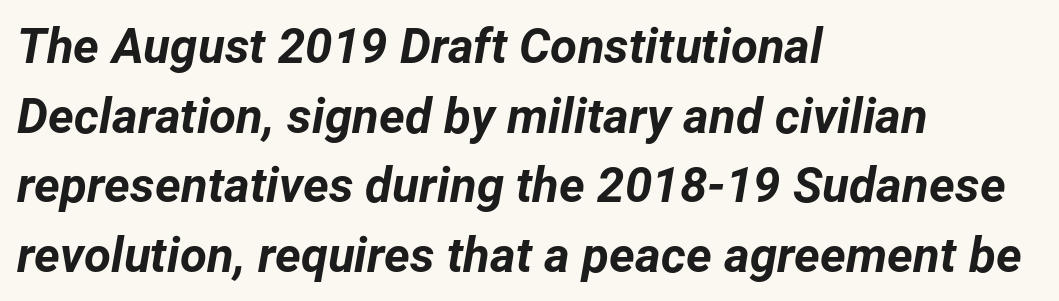
The image shows 49 px bold type, italic (leaning right); set left-aligned, normal line spacing (1.42x), normal letter spacing, not underlined; low stroke contrast and a medium x-height.
